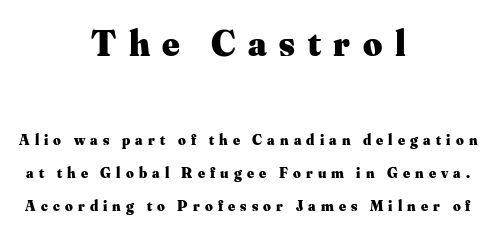
The image shows 37 px heavy serif type, upright; set centered, loose line spacing (2.2x), unusually wide letter spacing (+0.34 em), not underlined; the first (top) block is 2.47x larger; medium stroke contrast and a small x-height.
